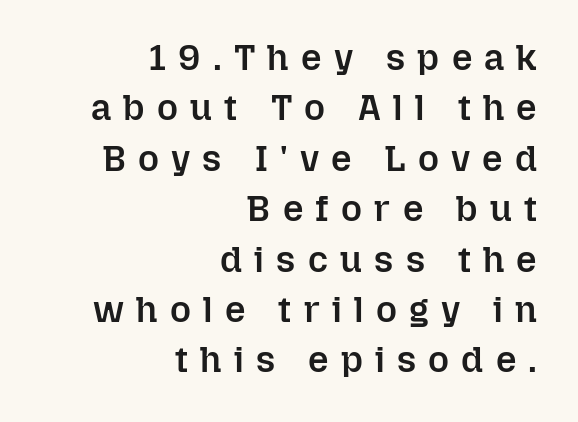
Q: Is the text bold? A: Semi-bold.
Q: Is the text italic (slanted)? A: No, it is upright.
Q: Is the text underlined? A: No.
Q: How is the paragraph aligned? A: Right-aligned.
Q: Is the spacing between letters normal or unusually wide? A: Unusually wide.
Q: Is the spacing between lines tight, normal or loose? A: Normal.
Q: Width (condensed, normal, or wide)? A: Normal.
Q: Stroke contrast? A: Low.
Q: x-height? A: Medium.
Q: Monospaced? A: No.
